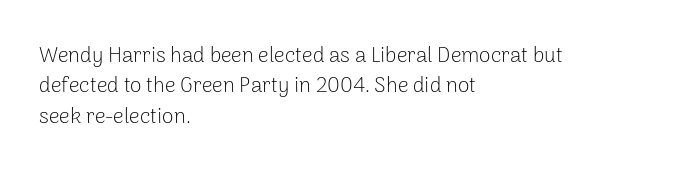
Letter spacing: default. Ink coverage per letter is moderate at most. The rag falls on the right side of this text block. Descenders are the only things crossing below the line. This block has exactly the height ordinary leading produces. This is the regular roman posture of the typeface.
